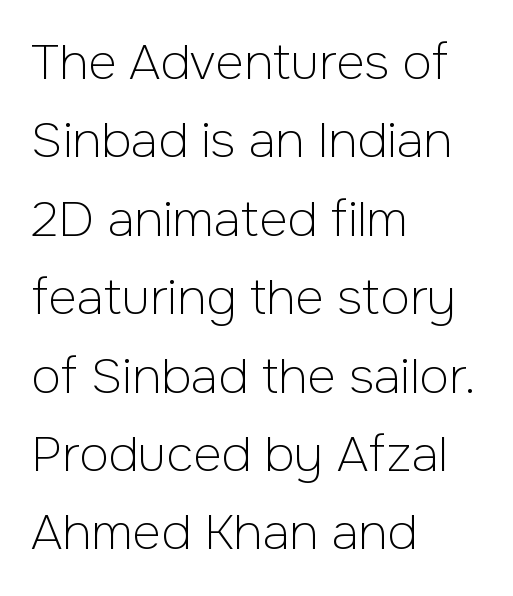
Q: Is the text bold? A: No.
Q: Is the text italic (slanted)? A: No, it is upright.
Q: Is the typeface a serif or a sans-serif typeface? A: Sans-serif.
Q: Is the text underlined? A: No.
Q: How is the paragraph aligned? A: Left-aligned.
Q: Is the spacing between letters normal or unusually wide? A: Normal.
Q: Is the spacing between lines tight, normal or loose? A: Normal.
Q: Width (condensed, normal, or wide)? A: Normal.
Q: Stroke contrast? A: Low.
Q: x-height? A: Medium.
Q: Monospaced? A: No.
